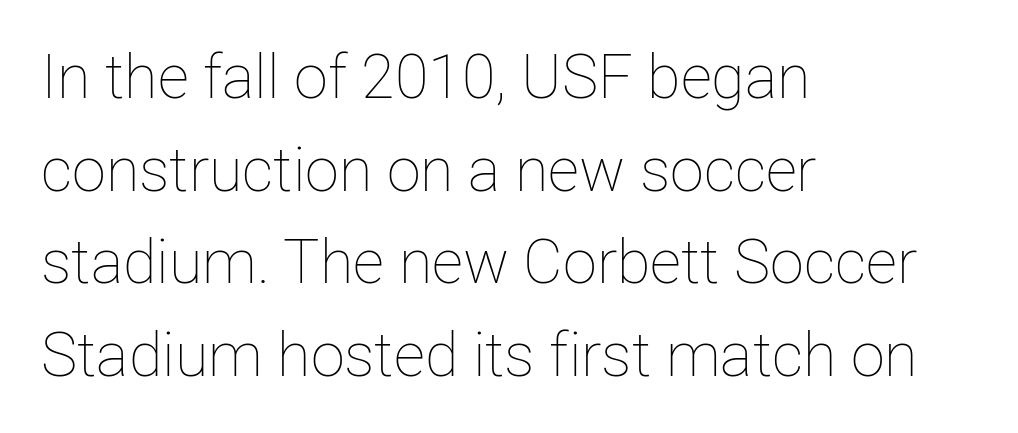
Q: Is the text bold? A: No.
Q: Is the text italic (slanted)? A: No, it is upright.
Q: Is the text underlined? A: No.
Q: How is the paragraph aligned? A: Left-aligned.
Q: Is the spacing between letters normal or unusually wide? A: Normal.
Q: Is the spacing between lines tight, normal or loose? A: Normal.
Q: Width (condensed, normal, or wide)? A: Normal.
Q: Stroke contrast? A: Low.
Q: x-height? A: Medium.
Q: Monospaced? A: No.
